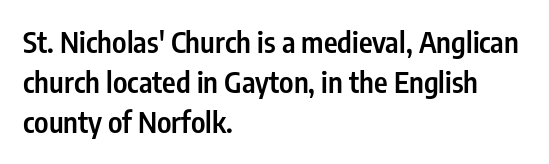
The image shows 29 px semibold, condensed sans-serif type, upright; set left-aligned, normal line spacing (1.38x), normal letter spacing, not underlined; low stroke contrast and a medium x-height.
